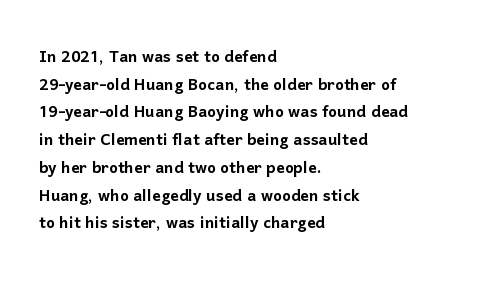
Every character sits straight up, as roman type does. Decoration check: the copy has no underline. A normal amount of white space separates one row of letters from the next. The passage shown has conventional tracking throughout.
